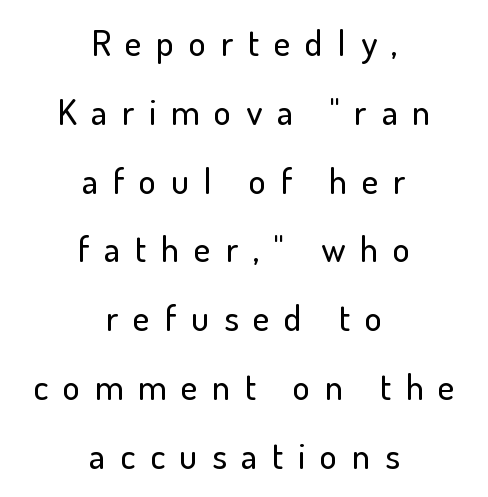
Looks like regular typesetting: each glyph gets only the width it needs. How would I describe the line gaps? Wide and relaxed. Does the lettering tilt? It doesn't — this is upright. Where is the straight margin? There isn't one; the lines are centered. Grotesque or geometric, the face here clearly has no serifs.
